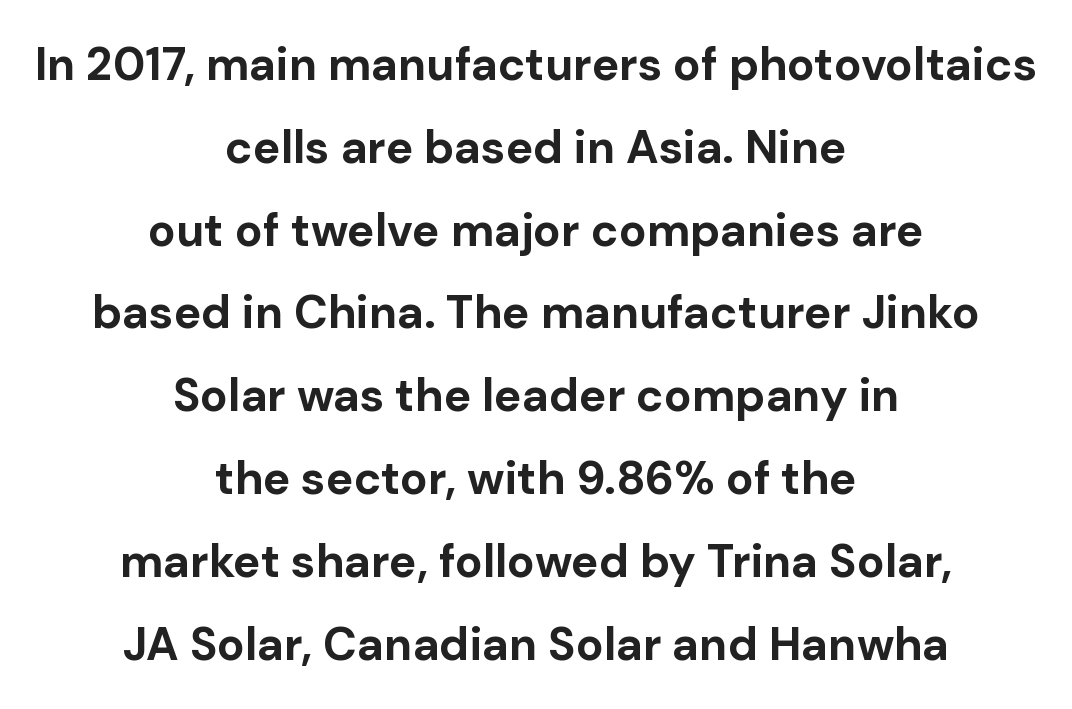
Q: Is the text bold? A: Yes.
Q: Is the text italic (slanted)? A: No, it is upright.
Q: Is the typeface a serif or a sans-serif typeface? A: Sans-serif.
Q: Is the text underlined? A: No.
Q: How is the paragraph aligned? A: Centered.
Q: Is the spacing between letters normal or unusually wide? A: Normal.
Q: Width (condensed, normal, or wide)? A: Normal.
Q: Stroke contrast? A: Low.
Q: x-height? A: Medium.
Q: Monospaced? A: No.
